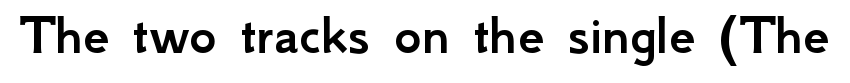
The image shows 59 px sans-serif type, upright; set normal letter spacing, not underlined; low stroke contrast and a small x-height.
